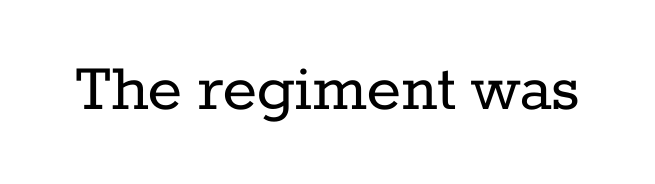
The image shows 72 px regular-weight serif type, upright; set normal letter spacing, not underlined; low stroke contrast and a medium x-height.
